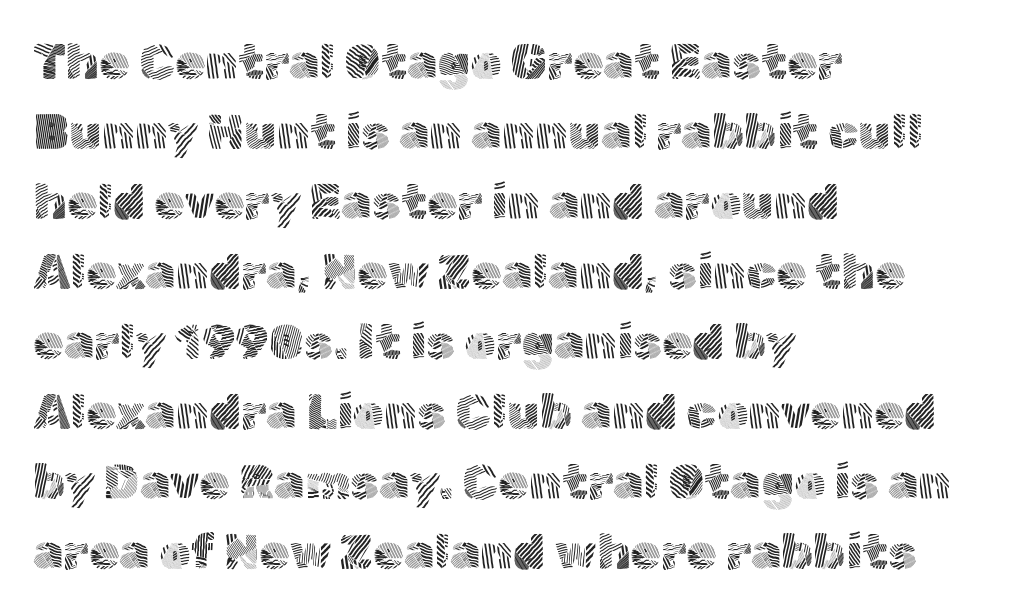
{"serif": "no", "italic": "no", "bold": "no", "weight": "light", "width": "normal", "x_height": "medium", "monospaced": "no", "underline": "no", "align": "left", "line_spacing": "normal", "line_spacing_ratio": 1.43, "letter_spacing": "normal", "letter_spacing_em": 0.0, "glyph_px": 49}
